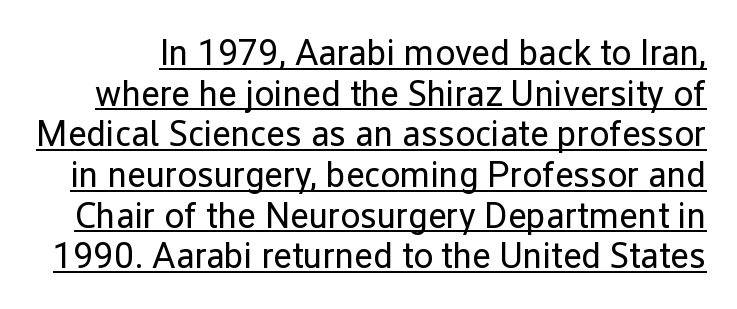
Q: Is the text bold? A: No.
Q: Is the text italic (slanted)? A: No, it is upright.
Q: Is the typeface a serif or a sans-serif typeface? A: Sans-serif.
Q: Is the text underlined? A: Yes.
Q: Is the spacing between letters normal or unusually wide? A: Normal.
Q: Is the spacing between lines tight, normal or loose? A: Tight.
Q: Width (condensed, normal, or wide)? A: Normal.
Q: Stroke contrast? A: Low.
Q: x-height? A: Medium.
Q: Monospaced? A: No.
